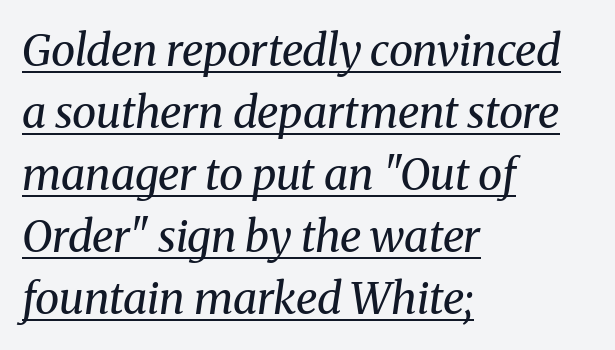
The image shows 44 px regular-weight serif type, italic (leaning right); set left-aligned, normal line spacing (1.41x), normal letter spacing, underlined; medium stroke contrast and a medium x-height.
